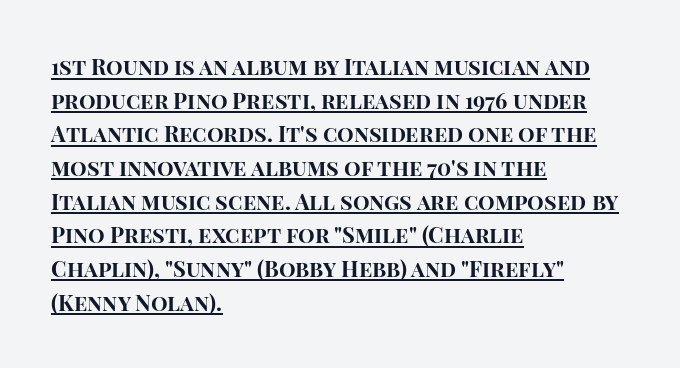
{"italic": "no", "bold": "yes", "underline": "yes", "align": "left", "line_spacing": "normal", "line_spacing_ratio": 1.53, "letter_spacing": "normal", "letter_spacing_em": 0.0, "glyph_px": 22}
